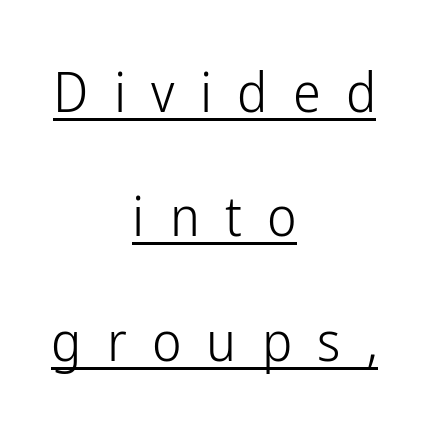
Note the varied advance widths — an 'i' is clearly narrower than an 'm'. Spacing between characters has been opened up far beyond the box default. This is roman type, the default non-slanted kind. Classification — sans serif.
